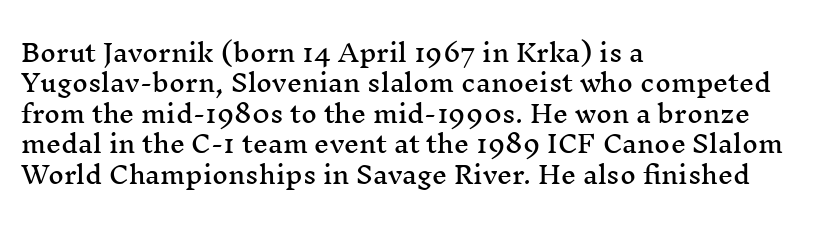
The image shows 24 px text type, upright; set left-aligned, normal line spacing (1.27x), normal letter spacing, not underlined.
